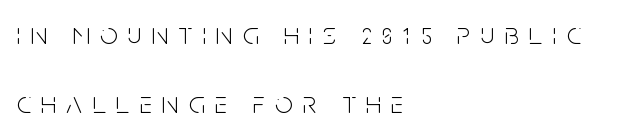
{"serif": "no", "italic": "no", "bold": "no", "weight": "light", "width": "condensed", "stroke_contrast": "low", "x_height": "large", "monospaced": "no", "underline": "no", "align": "left", "line_spacing": "loose", "line_spacing_ratio": 2.21, "letter_spacing": "wide", "letter_spacing_em": 0.33, "glyph_px": 31}
